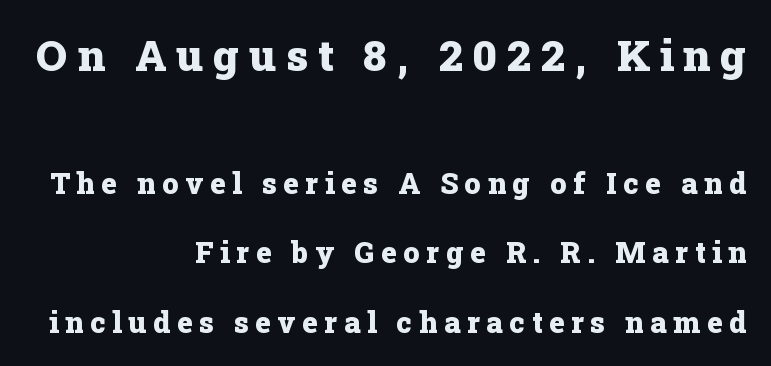
The image shows 43 px heavy serif type, upright; set right-aligned, loose line spacing (2.4x), unusually wide letter spacing (+0.23 em), not underlined; the first (top) block is 1.48x larger; low stroke contrast and a medium x-height.
